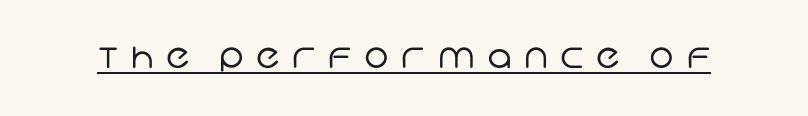
Is there an underline? Yes — a line sits under the letters. Stroke thickness stays within the range of a standard reading face or lighter. This rendering widens character spacing well past its baseline value. Proportional: the letters do not fall into vertical columns. Observe the absence of serifs on each vertical stroke in this sample.
